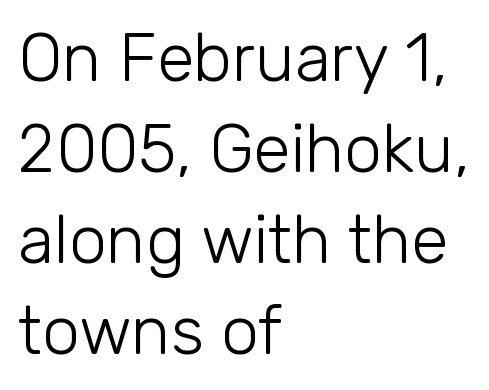
{"serif": "no", "italic": "no", "bold": "no", "weight": "light", "width": "normal", "stroke_contrast": "low", "x_height": "medium", "monospaced": "no", "underline": "no", "align": "left", "line_spacing": "normal", "line_spacing_ratio": 1.36, "letter_spacing": "normal", "letter_spacing_em": 0.0, "glyph_px": 67}
